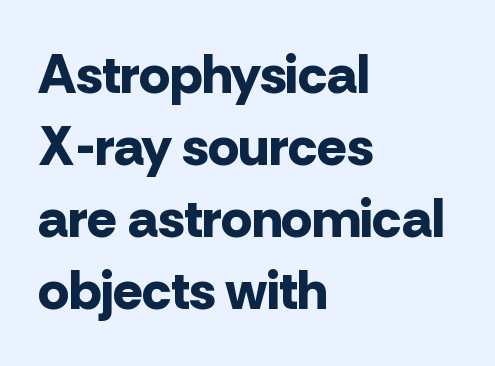
Letterform terminals end flat and unadorned throughout the passage. You'd pick this weight for a headline — it's a proper bold. Bare-footed words on every line. A typesetter would call this leading conventional body-copy spacing.
